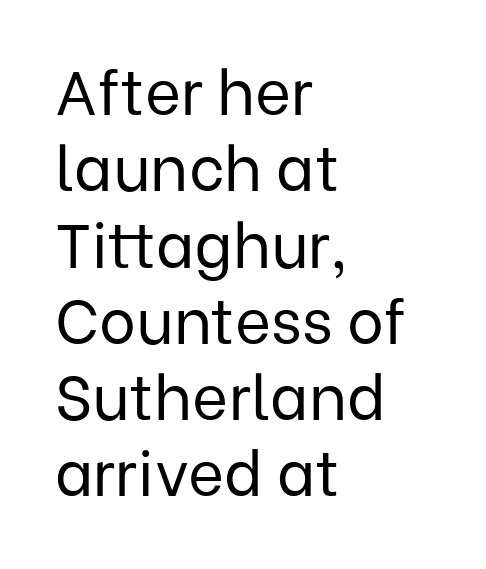
Q: Is the text bold? A: No.
Q: Is the text italic (slanted)? A: No, it is upright.
Q: Is the typeface a serif or a sans-serif typeface? A: Sans-serif.
Q: Is the text underlined? A: No.
Q: How is the paragraph aligned? A: Left-aligned.
Q: Is the spacing between letters normal or unusually wide? A: Normal.
Q: Width (condensed, normal, or wide)? A: Normal.
Q: Stroke contrast? A: Low.
Q: x-height? A: Medium.
Q: Monospaced? A: No.
